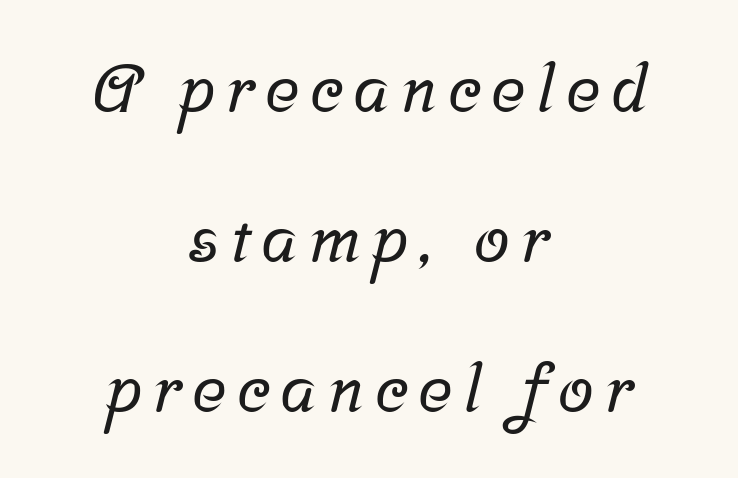
The image shows 65 px text type; set centered, loose line spacing (2.31x), not underlined; low stroke contrast and a medium x-height.
